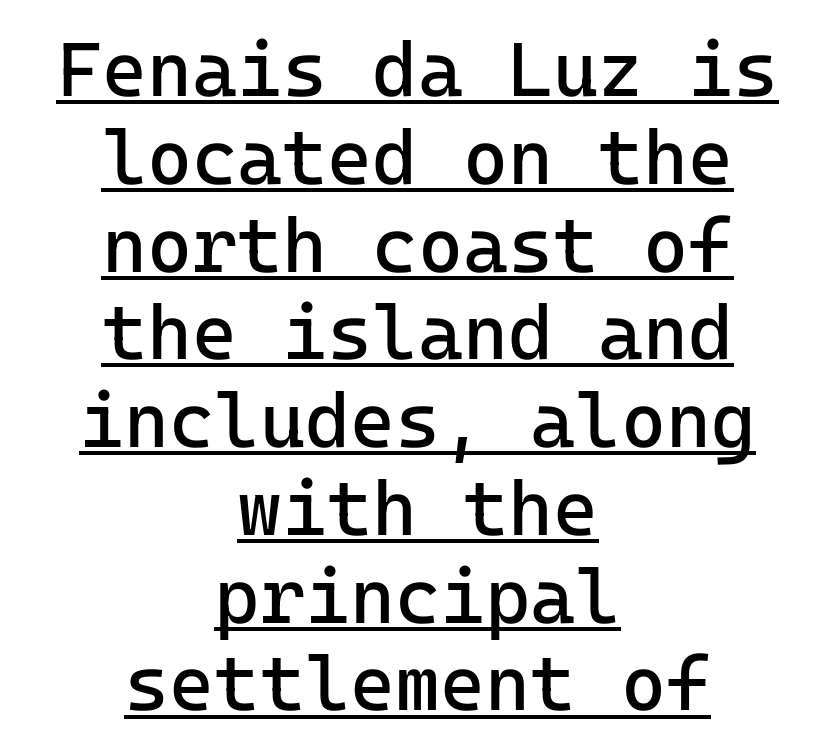
Vertical spacing — tight. Every word sits above its own underline. In terms of posture, this sample is upright. Caption: face not bold, strokes unweighted. Letter spacing: default.
